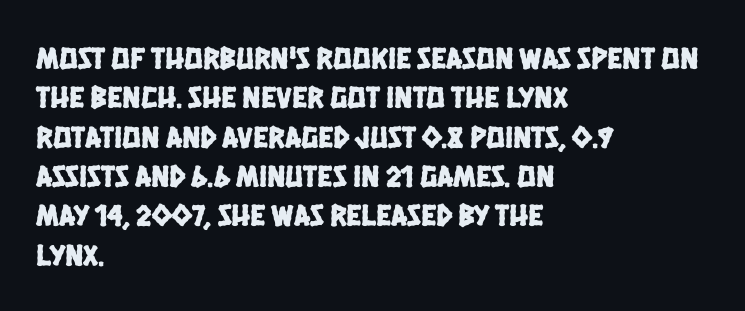
Q: Is the typeface a serif or a sans-serif typeface? A: Sans-serif.
Q: Is the text underlined? A: No.
Q: How is the paragraph aligned? A: Left-aligned.
Q: Is the spacing between letters normal or unusually wide? A: Normal.
Q: Is the spacing between lines tight, normal or loose? A: Normal.
Q: Width (condensed, normal, or wide)? A: Condensed.
Q: Stroke contrast? A: Low.
Q: x-height? A: Large.
Q: Monospaced? A: No.
